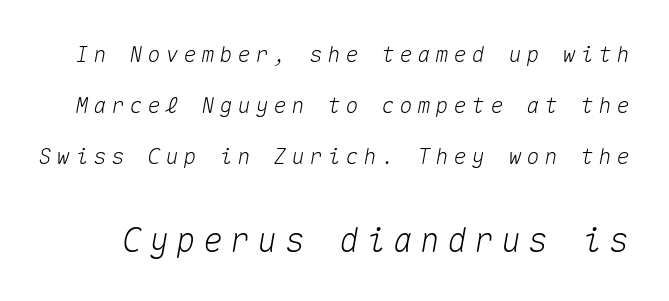
{"italic": "yes", "lean": "right", "slant_degrees": 10, "width": "normal", "stroke_contrast": "medium", "x_height": "medium", "monospaced": "yes", "underline": "no", "line_spacing": "loose", "line_spacing_ratio": 2.31, "letter_spacing": "wide", "letter_spacing_em": 0.22, "larger_block": "second", "size_ratio": 1.5, "glyph_px": 33}
